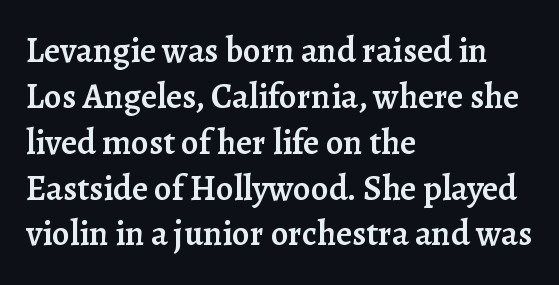
Varying glyph widths throughout — classic text-font behaviour. Weight check: semibold — heavier than regular, not quite bold. Letter spacing: default. This rendering employs a face with finishing strokes, i.e., a serif. Rule under the text: the space is simply empty.
